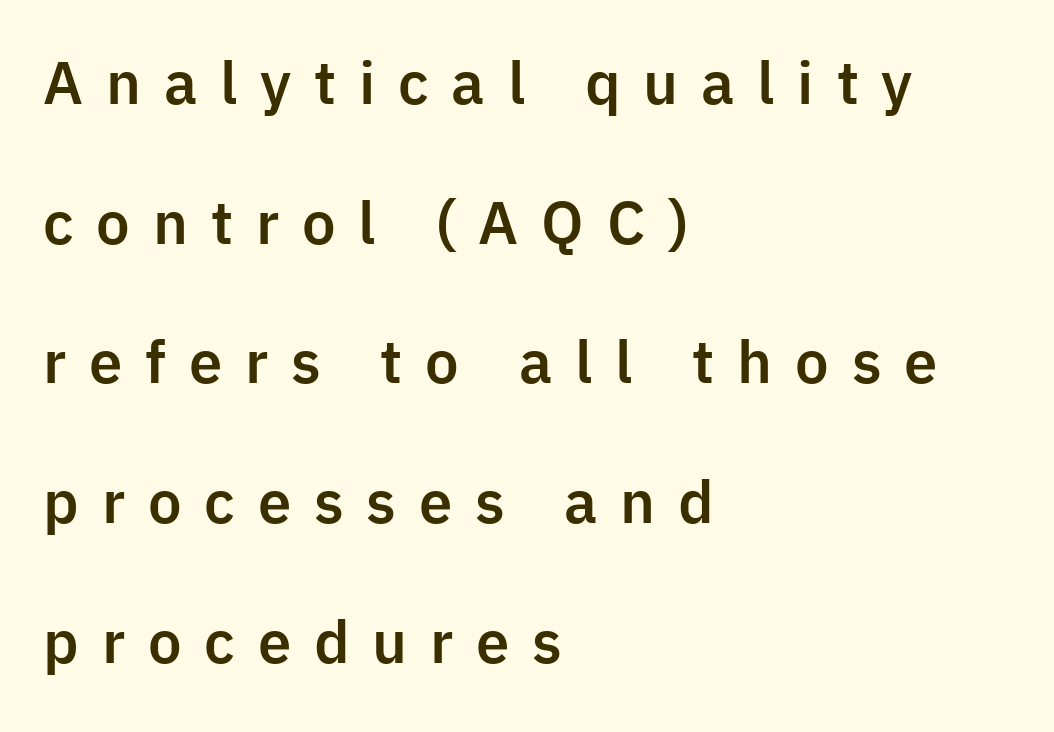
{"serif": "no", "italic": "no", "width": "normal", "stroke_contrast": "low", "x_height": "medium", "monospaced": "no", "underline": "no", "align": "left", "line_spacing": "loose", "line_spacing_ratio": 2.45, "letter_spacing": "wide", "letter_spacing_em": 0.4, "glyph_px": 57}
